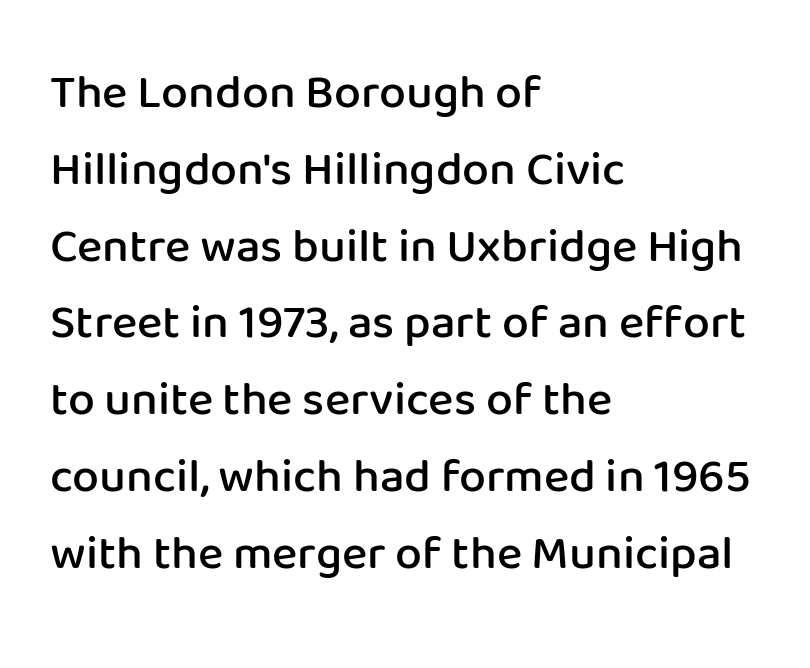
Q: Is the text bold? A: Semi-bold.
Q: Is the text italic (slanted)? A: No, it is upright.
Q: Is the typeface a serif or a sans-serif typeface? A: Sans-serif.
Q: Is the text underlined? A: No.
Q: How is the paragraph aligned? A: Left-aligned.
Q: Is the spacing between letters normal or unusually wide? A: Normal.
Q: Is the spacing between lines tight, normal or loose? A: Normal.
Q: Width (condensed, normal, or wide)? A: Normal.
Q: Stroke contrast? A: Low.
Q: x-height? A: Medium.
Q: Monospaced? A: No.
